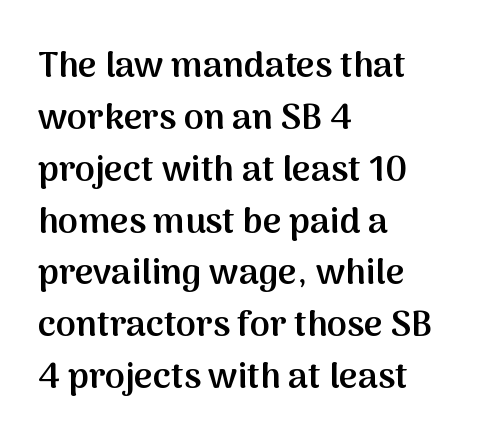
Compared with a centered layout, this one pins lines to the left instead. The gaps between neighbouring characters are ordinary and unremarkable. These words are printed semibold, heavier than regular yet not bold. This sample keeps an unexceptional amount of space between lines. Is there any slant? The stems are plumb.
